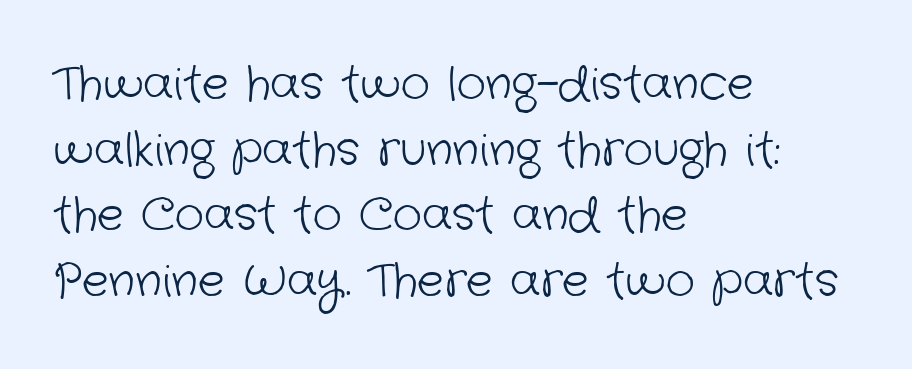
{"serif": "no", "bold": "no", "weight": "light", "width": "normal", "stroke_contrast": "low", "x_height": "medium", "monospaced": "no", "underline": "no", "align": "left", "line_spacing": "normal", "line_spacing_ratio": 1.46, "letter_spacing": "normal", "letter_spacing_em": 0.0, "glyph_px": 45}
